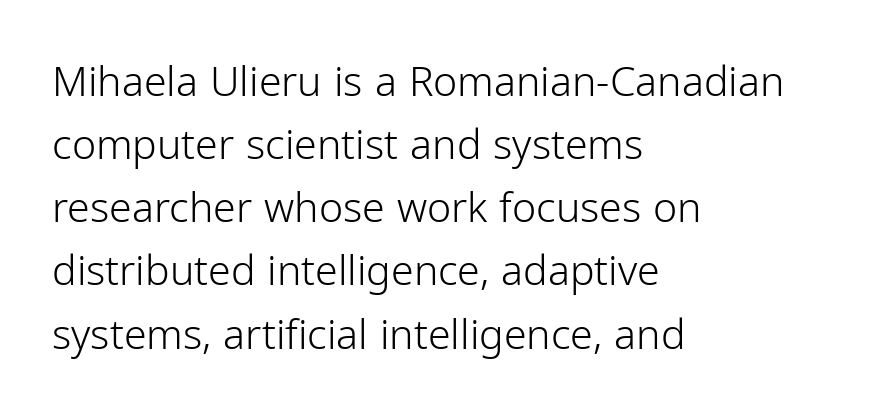
The image shows 41 px light sans-serif type, upright; set left-aligned, normal line spacing (1.54x), normal letter spacing, not underlined; low stroke contrast and a medium x-height.
